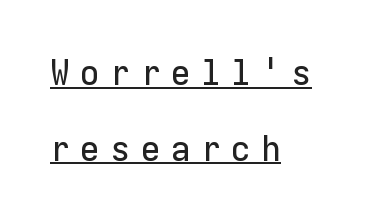
The image shows 36 px sans-serif type, upright, monospaced; set left-aligned, loose line spacing (2.1x), unusually wide letter spacing (+0.29 em), underlined; low stroke contrast and a medium x-height.
